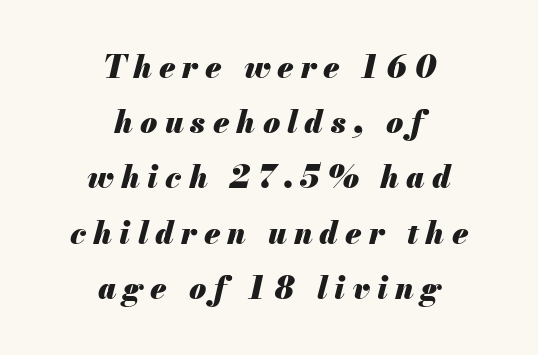
The image shows 31 px heavy type, italic (leaning right); set centered, line spacing 1.78x, unusually wide letter spacing (+0.23 em), not underlined; medium stroke contrast and a small x-height.
